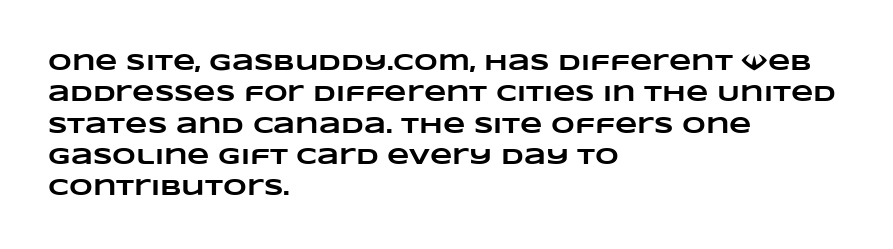
The image shows 23 px bold type; set left-aligned, normal line spacing (1.36x), normal letter spacing, not underlined.
